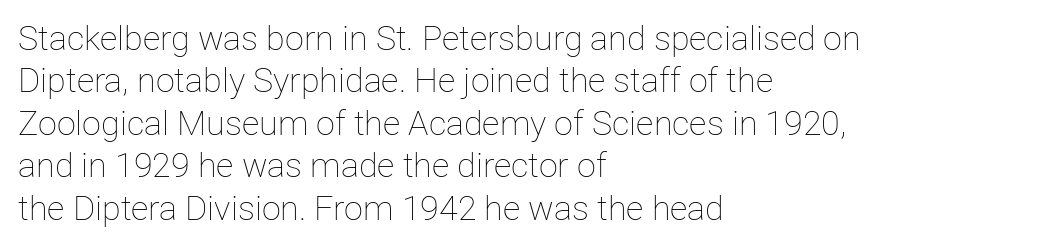
A typesetter would call this proportional, since set widths differ per character. Which margin do the lines hug? The left one — the right edge is uneven. This block has exactly the height ordinary leading produces. Letters rest on an invisible, unmarked baseline.
